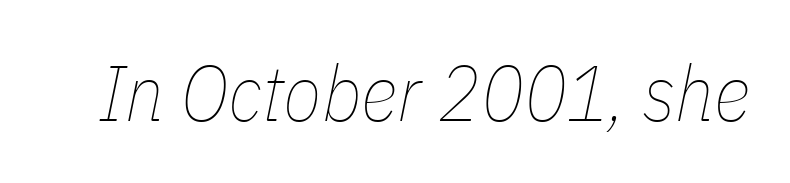
This sample has the flowing, uneven cadence of proportional lettering. No word sits above an underline. The letters sit at their default tracking, neither squeezed nor spread. Notice how the stems are inclined rather than vertical — that's the hallmark of italics. The characters are drawn with everyday or finer stroke widths.
